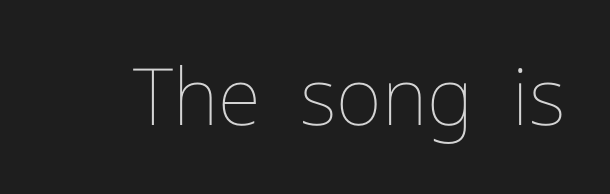
There is no visible air inserted between adjacent glyphs. The baseline area is clear. Ascenders rise straight up at ninety degrees. Weight class: somewhere from thin through regular. Note the varied advance widths — an 'i' is clearly narrower than an 'm'.
